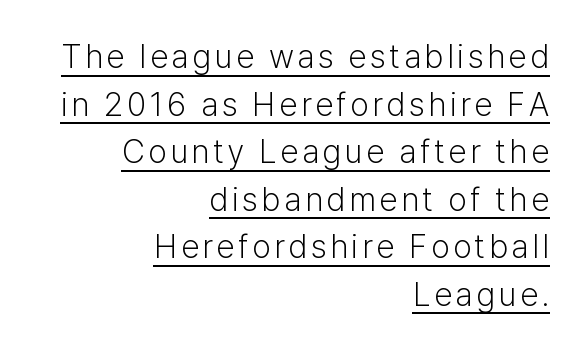
Weight class: somewhere from thin through regular. Letterform terminals end flat and unadorned throughout the passage. Upright lettering throughout. Varying glyph widths throughout — classic text-font behaviour. Layout note: lines flush right. The glyphs are accompanied by a horizontal stroke just below them.
